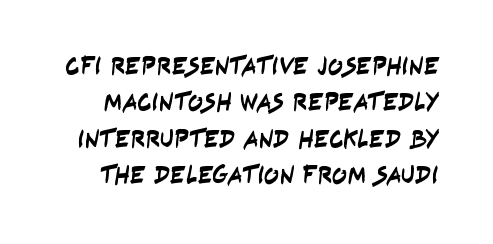
The image shows 25 px text type; set normal line spacing (1.46x), normal letter spacing, not underlined.
